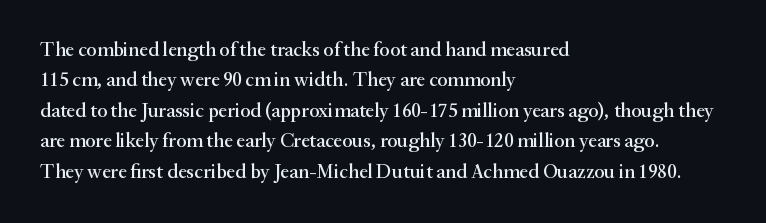
Characters follow at the spacing the type designer built in. The line-height multiplier appears to be the usual default. Just letters on the line, the space beneath them empty. It's the straight-up-and-down kind of type. Each line starts at the same left margin while the right side varies.
